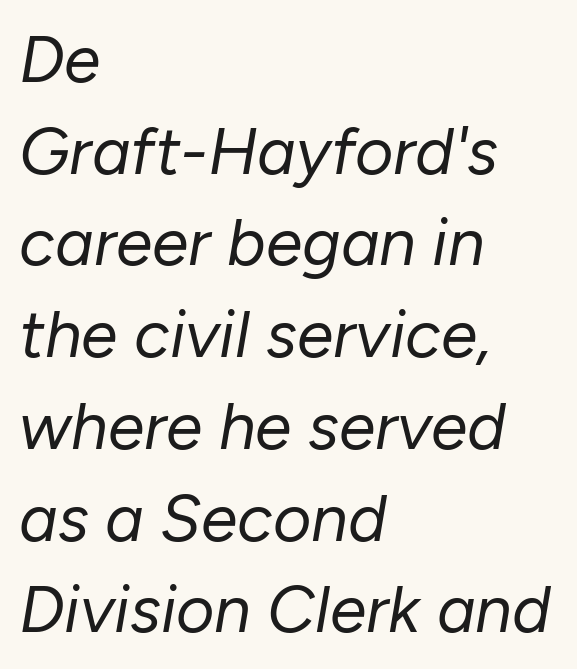
Q: Is the text bold? A: No.
Q: Is the text italic (slanted)? A: Yes, it leans right by about 10 degrees.
Q: Is the text underlined? A: No.
Q: How is the paragraph aligned? A: Left-aligned.
Q: Is the spacing between letters normal or unusually wide? A: Normal.
Q: Is the spacing between lines tight, normal or loose? A: Normal.
Q: Width (condensed, normal, or wide)? A: Normal.
Q: Stroke contrast? A: Low.
Q: x-height? A: Medium.
Q: Monospaced? A: No.
